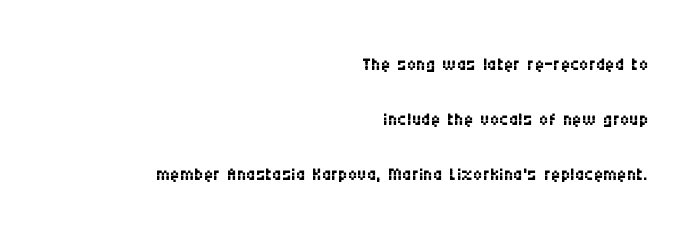
The image shows 26 px text type, upright; set right-aligned, loose line spacing (2.12x), normal letter spacing, not underlined.
